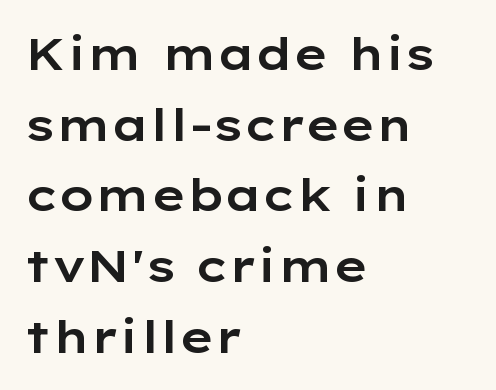
The image shows 45 px wide sans-serif type, upright; set left-aligned, normal line spacing (1.57x), normal letter spacing, not underlined; low stroke contrast and a medium x-height.
